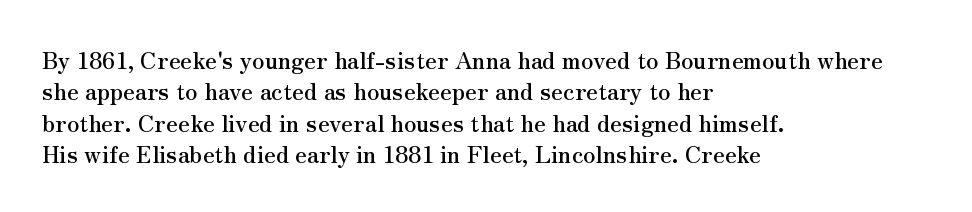
The image shows 23 px text type, upright; set left-aligned, normal line spacing (1.36x), normal letter spacing, not underlined.
